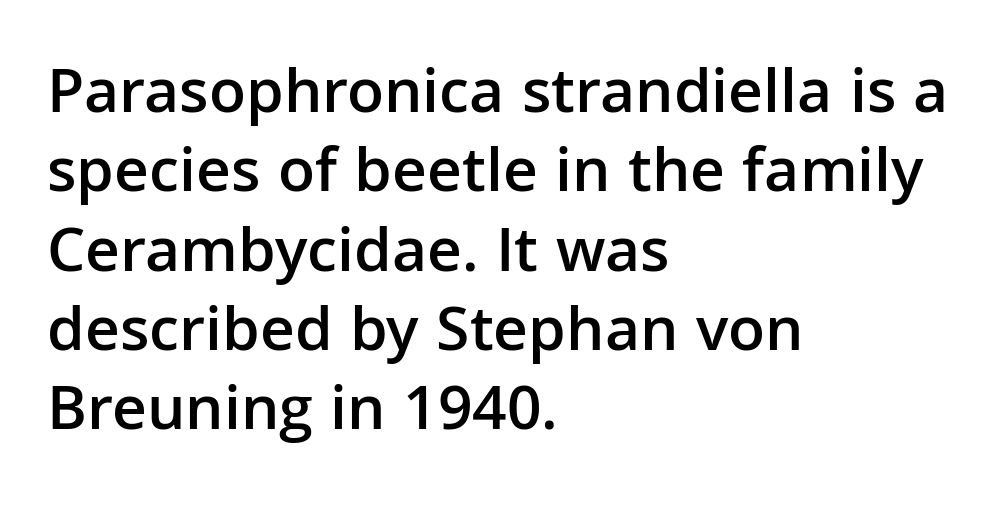
{"serif": "no", "italic": "no", "bold": "semi", "weight": "semibold", "width": "normal", "stroke_contrast": "low", "x_height": "medium", "monospaced": "no", "underline": "no", "align": "left", "line_spacing_ratio": 1.22, "letter_spacing": "normal", "letter_spacing_em": 0.0, "glyph_px": 65}
